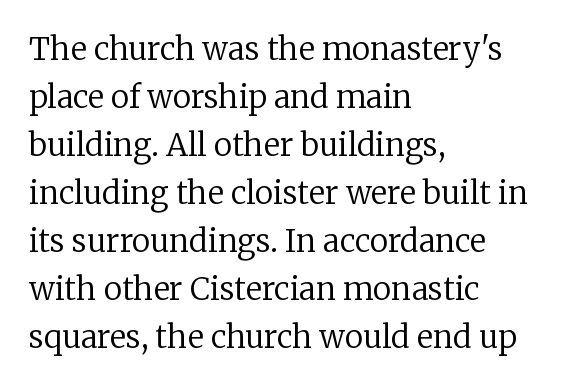
{"serif": "yes", "italic": "no", "bold": "no", "weight": "regular", "width": "normal", "stroke_contrast": "low", "x_height": "medium", "monospaced": "no", "underline": "no", "align": "left", "line_spacing": "normal", "line_spacing_ratio": 1.55, "letter_spacing": "normal", "letter_spacing_em": 0.0, "glyph_px": 31}
